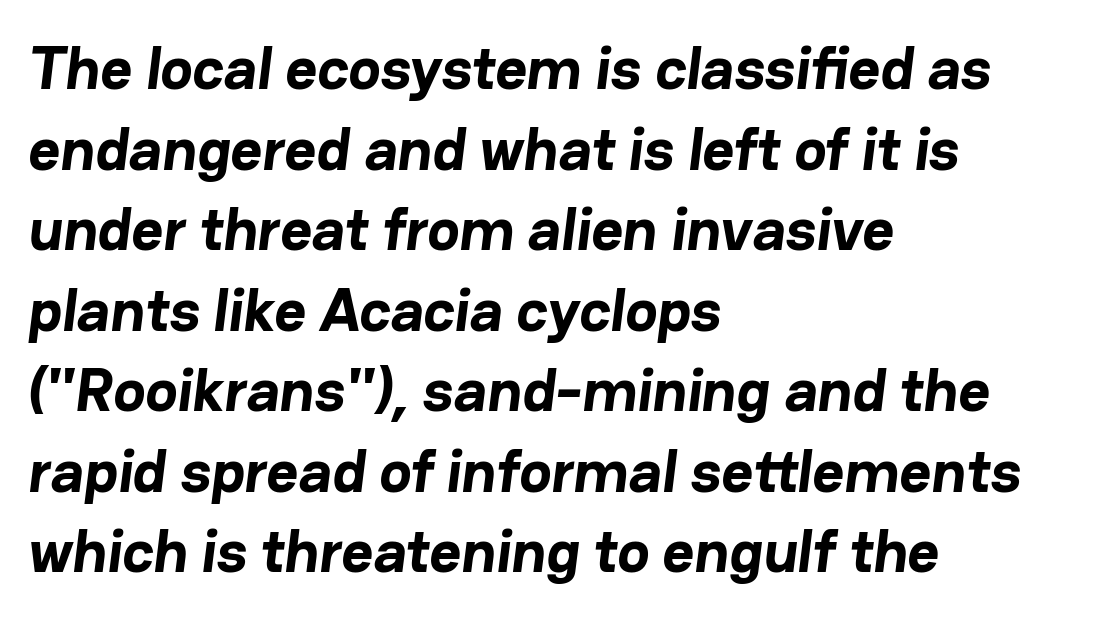
Do the characters align in a grid? No, the font is proportional. Letterform terminals end flat and unadorned throughout the passage. The passage shown stacks its lines at a standard gap. The typesetting leans heavy: a genuine bold. Anything drawn beneath the words? Only blank space.
